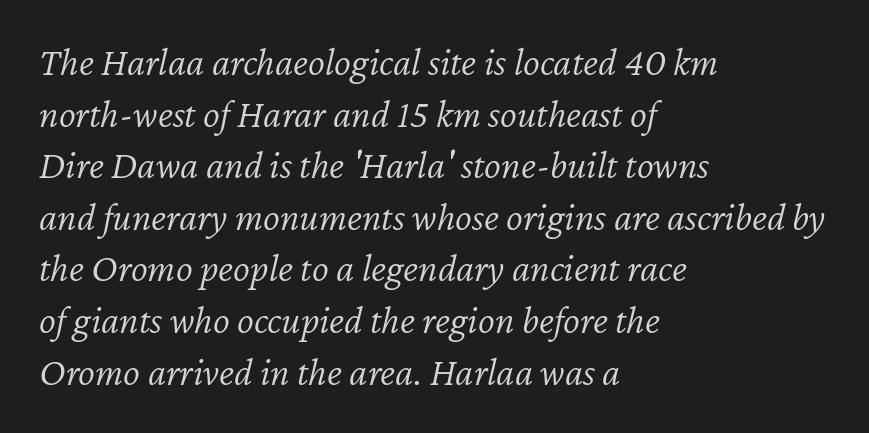
The text carries the slant typical of an italic or oblique font. The passage shown is typed in a proportional face where columns would drift. Observe the ordinary spacing: letters are neighbours, not strangers. The passage shown is not bold in any degree. These lines sit exactly where default settings would place them.
